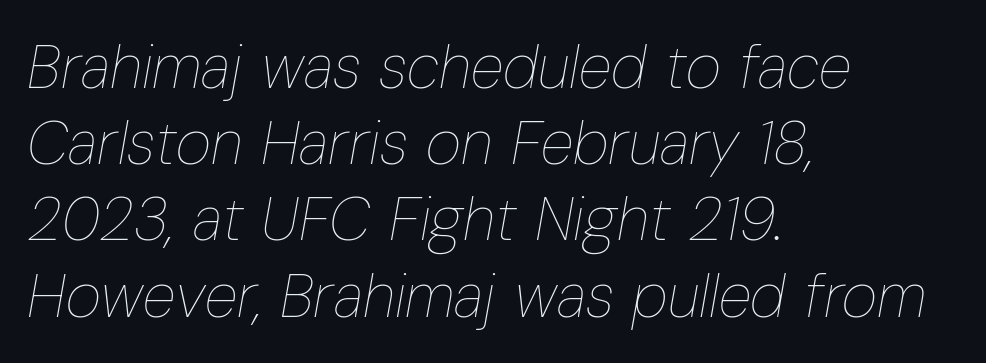
The typesetter chose a ragged-right arrangement here. The letters advance in unequal steps, a hallmark of proportional type. The letters sit at their default tracking, neither squeezed nor spread. The font is comparable to plain body text, perhaps lighter.
